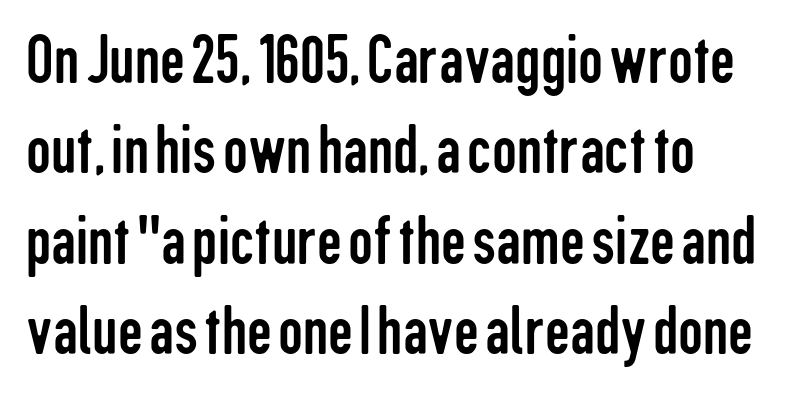
The image shows 70 px regular-weight, condensed sans-serif type, upright; set normal line spacing (1.29x), normal letter spacing, not underlined; low stroke contrast and a medium x-height.
